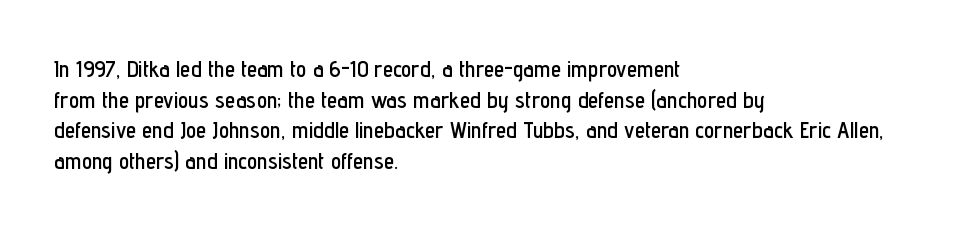
The image shows 23 px text type, upright; set left-aligned, normal line spacing (1.33x), normal letter spacing, not underlined.
